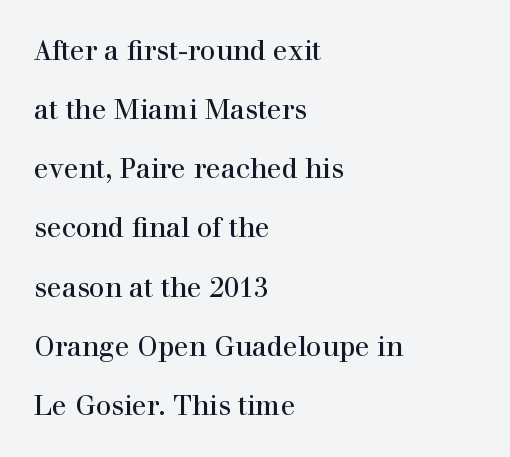
It's the straight-up-and-down kind of type. Stems here are at most as thick as an everyday book face. If you measured baseline to baseline, you'd find a long distance. Any mark beneath the type? The region is blank.
